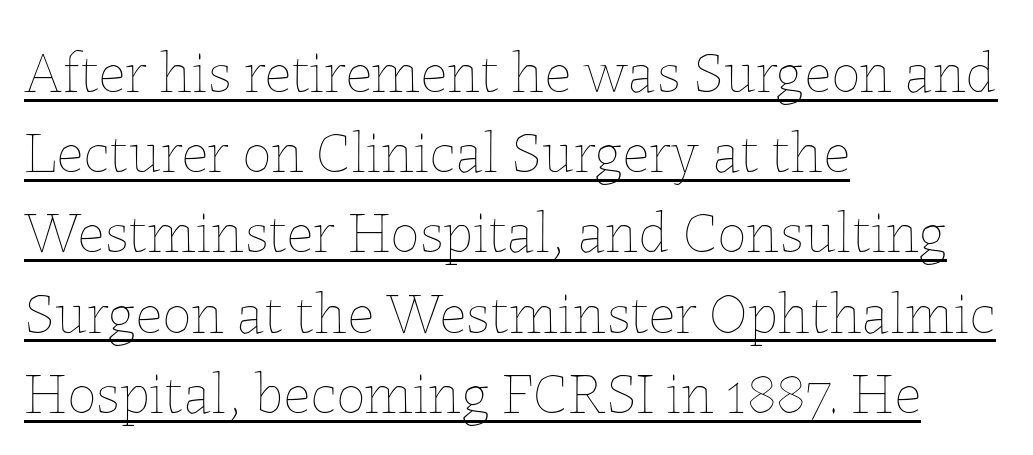
Q: Is the text bold? A: No.
Q: Is the text italic (slanted)? A: No, it is upright.
Q: Is the text underlined? A: Yes.
Q: How is the paragraph aligned? A: Left-aligned.
Q: Is the spacing between letters normal or unusually wide? A: Normal.
Q: Is the spacing between lines tight, normal or loose? A: Normal.
Q: Width (condensed, normal, or wide)? A: Normal.
Q: Stroke contrast? A: Low.
Q: x-height? A: Medium.
Q: Monospaced? A: No.
